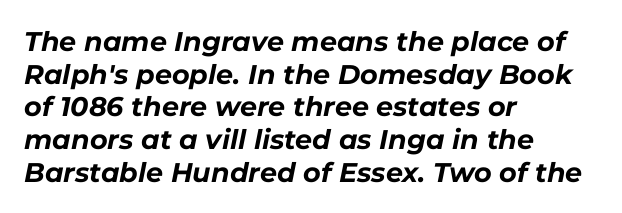
The image shows 27 px bold type, italic (leaning right); set left-aligned, line spacing 1.21x, normal letter spacing, not underlined.
